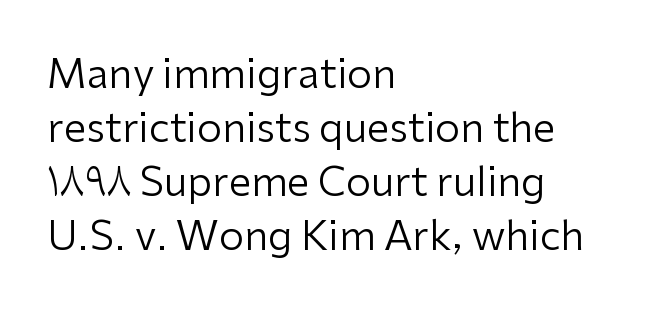
The image shows 40 px regular-weight sans-serif type, upright; set left-aligned, normal line spacing (1.35x), normal letter spacing, not underlined; low stroke contrast and a medium x-height.
